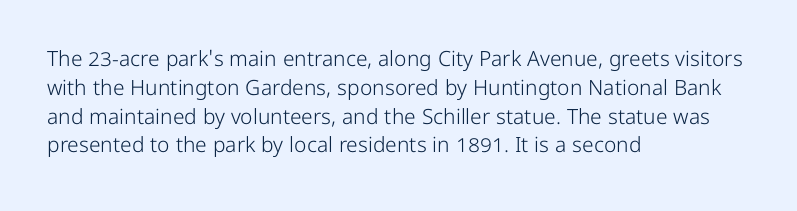
The image shows 21 px text type, upright; set left-aligned, normal line spacing (1.37x), normal letter spacing, not underlined.
